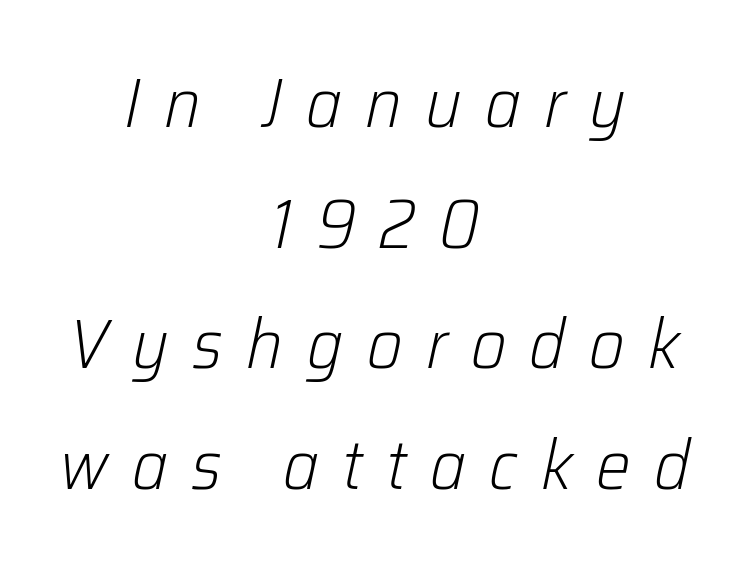
No letter is thick-stroked: the sample isn't bold. Alignment: centered. This sample has the flowing, uneven cadence of proportional lettering. Just letters on the line, the space beneath them empty. The passage shown has open, widely tracked lettering throughout.
